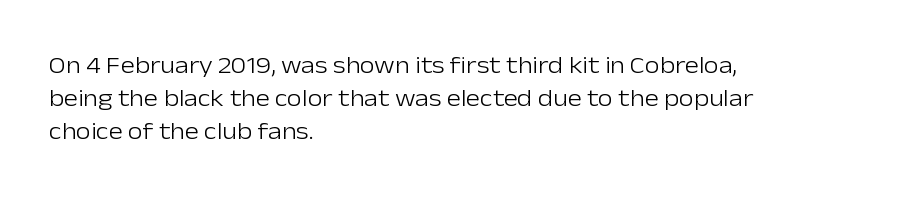
Q: Is the text bold? A: No.
Q: Is the text italic (slanted)? A: No, it is upright.
Q: Is the text underlined? A: No.
Q: How is the paragraph aligned? A: Left-aligned.
Q: Is the spacing between letters normal or unusually wide? A: Normal.
Q: Is the spacing between lines tight, normal or loose? A: Normal.
